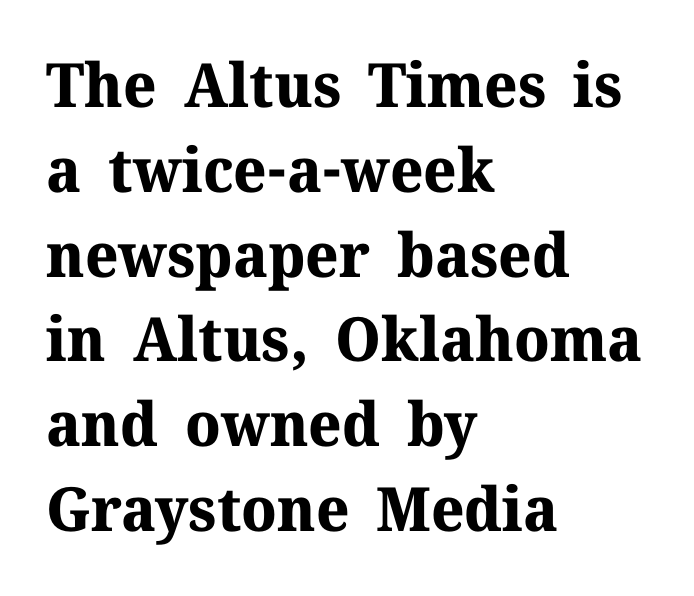
Q: Is the text bold? A: Yes.
Q: Is the text italic (slanted)? A: No, it is upright.
Q: Is the typeface a serif or a sans-serif typeface? A: Serif.
Q: Is the text underlined? A: No.
Q: How is the paragraph aligned? A: Left-aligned.
Q: Is the spacing between letters normal or unusually wide? A: Normal.
Q: Is the spacing between lines tight, normal or loose? A: Normal.
Q: Width (condensed, normal, or wide)? A: Normal.
Q: Stroke contrast? A: Medium.
Q: x-height? A: Medium.
Q: Monospaced? A: No.
